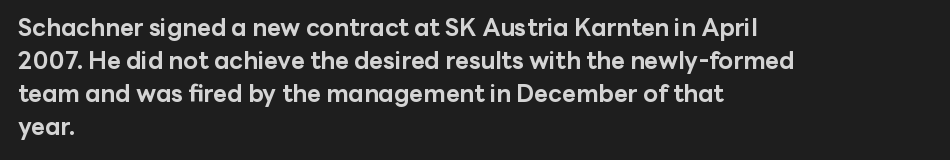
These lines keep a tight, regular rhythm from letter to letter. Heavy-handed strokes throughout: this text is bold. A normal amount of white space separates one row of letters from the next. The font's upright variant was chosen for this text. The string is rendered with underlining switched off. Which margin do the lines hug? The left one — the right edge is uneven.
